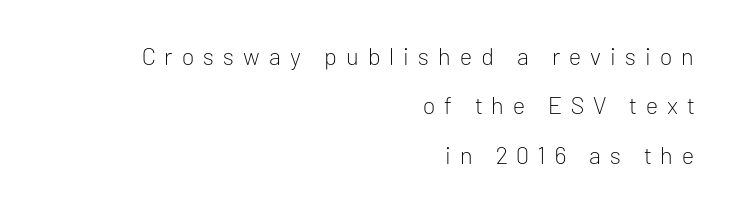
Q: Is the text bold? A: No.
Q: Is the text italic (slanted)? A: No, it is upright.
Q: Is the text underlined? A: No.
Q: How is the paragraph aligned? A: Right-aligned.
Q: Is the spacing between letters normal or unusually wide? A: Unusually wide.
Q: Is the spacing between lines tight, normal or loose? A: Loose.
